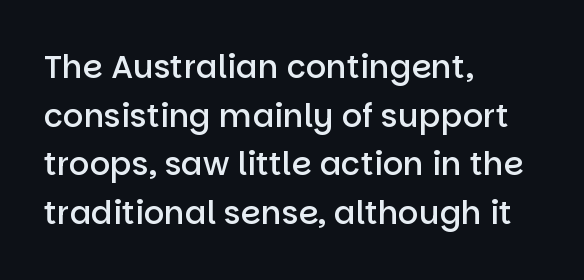
{"serif": "no", "italic": "no", "bold": "semi", "weight": "semibold", "width": "normal", "stroke_contrast": "low", "x_height": "large", "monospaced": "no", "underline": "no", "align": "left", "line_spacing": "normal", "line_spacing_ratio": 1.52, "letter_spacing": "normal", "letter_spacing_em": 0.0, "glyph_px": 32}
